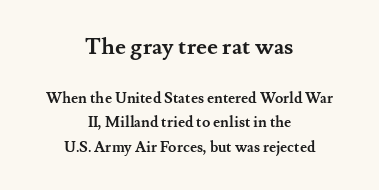
Q: Is the text bold? A: Yes.
Q: Is the text italic (slanted)? A: No, it is upright.
Q: Is the text underlined? A: No.
Q: How is the paragraph aligned? A: Centered.
Q: Is the spacing between letters normal or unusually wide? A: Normal.
Q: Is the spacing between lines tight, normal or loose? A: Normal.
Q: Which block of text is set in a larger size, the first (top) or the second (bottom)? A: The first (top) one.
